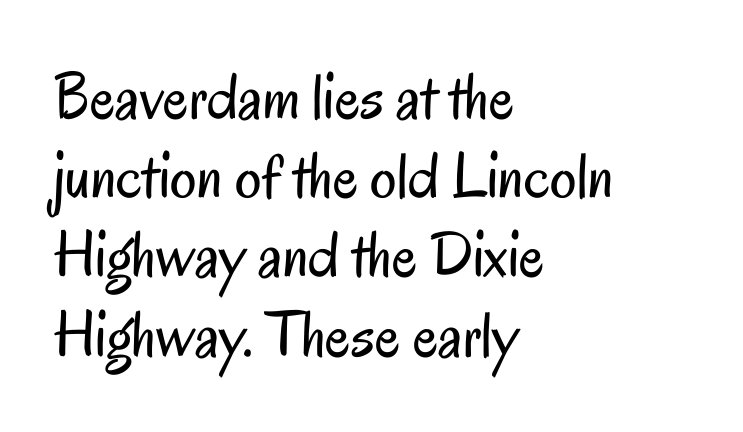
Q: Is the text bold? A: No.
Q: Is the text italic (slanted)? A: No, it is upright.
Q: Is the typeface a serif or a sans-serif typeface? A: Sans-serif.
Q: Is the text underlined? A: No.
Q: How is the paragraph aligned? A: Left-aligned.
Q: Is the spacing between letters normal or unusually wide? A: Normal.
Q: Width (condensed, normal, or wide)? A: Condensed.
Q: Stroke contrast? A: Low.
Q: x-height? A: Small.
Q: Monospaced? A: No.
